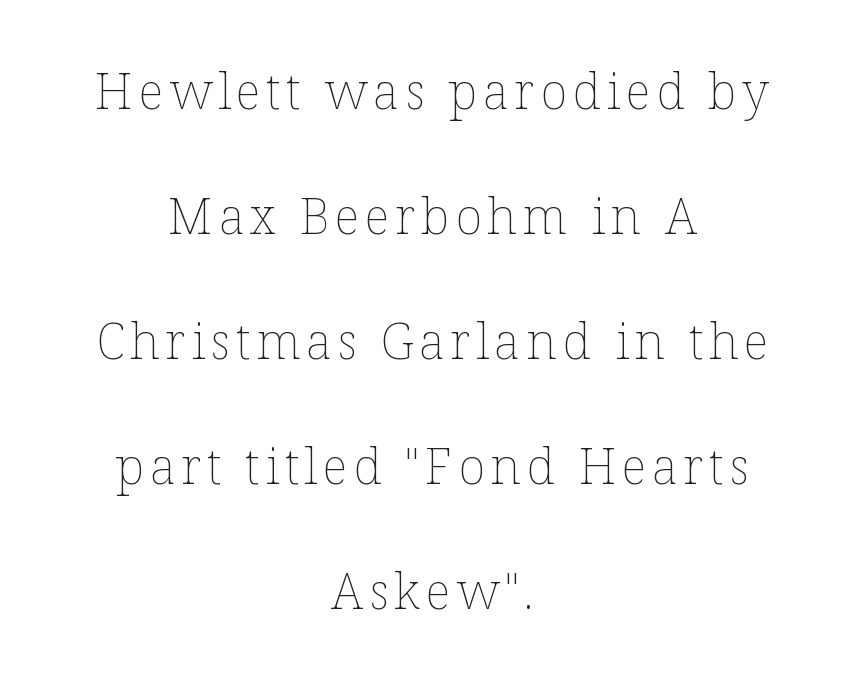
The letters advance in unequal steps, a hallmark of proportional type. The foot of each line stays bare and open. Which margin do the lines hug? Neither — every line sits in the middle. Weight: not bold — regular or lighter. One glance says open: line gaps are wider than usual. Tall strokes in this sample are plumb rather than angled.
